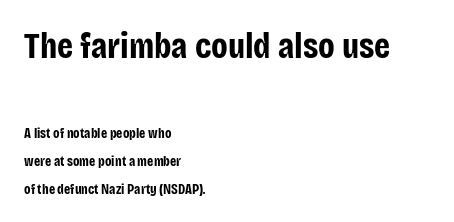
Q: Is the text bold? A: Yes.
Q: Is the text italic (slanted)? A: No, it is upright.
Q: Is the typeface a serif or a sans-serif typeface? A: Sans-serif.
Q: Is the text underlined? A: No.
Q: How is the paragraph aligned? A: Left-aligned.
Q: Is the spacing between letters normal or unusually wide? A: Normal.
Q: Is the spacing between lines tight, normal or loose? A: Loose.
Q: Which block of text is set in a larger size, the first (top) or the second (bottom)? A: The first (top) one.
Q: Width (condensed, normal, or wide)? A: Condensed.
Q: Stroke contrast? A: Low.
Q: x-height? A: Large.
Q: Monospaced? A: No.
